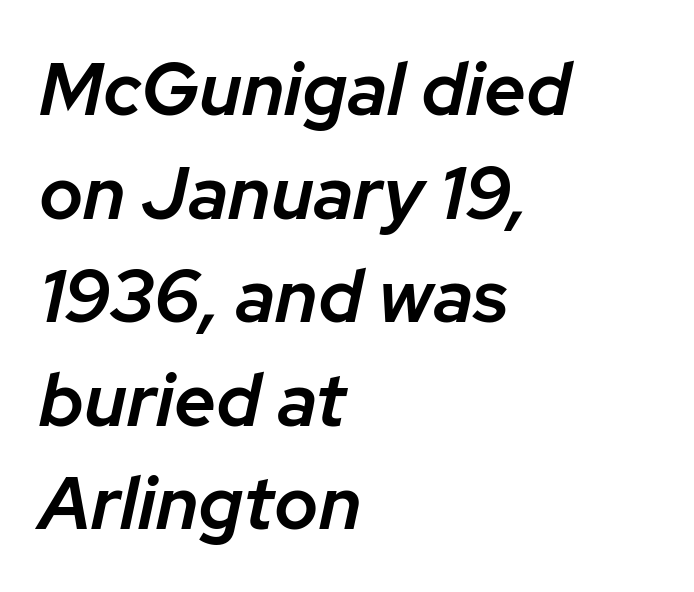
Reading down the column, the eye jumps a familiar distance to each next line. Moderately thickened strokes mark this as semibold type. These lines are rendered in a variable-pitch font. The letters sit at their default tracking, neither squeezed nor spread. The gap between lines stays unmarked.
